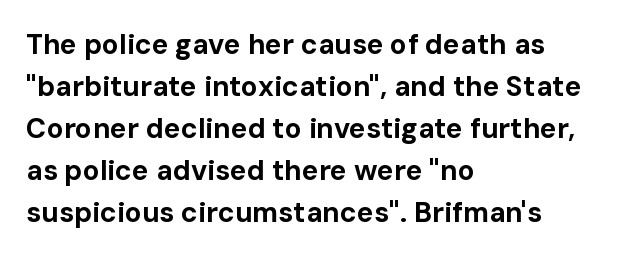
{"serif": "no", "italic": "no", "bold": "yes", "weight": "bold", "width": "normal", "stroke_contrast": "low", "x_height": "medium", "monospaced": "no", "underline": "no", "align": "left", "line_spacing": "normal", "line_spacing_ratio": 1.5, "letter_spacing": "normal", "letter_spacing_em": 0.0, "glyph_px": 28}
